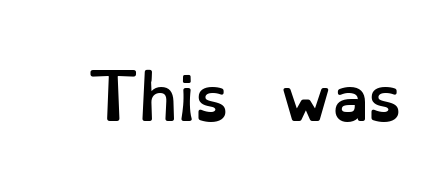
{"italic": "no", "bold": "yes", "weight": "semibold", "width": "normal", "stroke_contrast": "low", "x_height": "small", "monospaced": "no", "underline": "no", "letter_spacing": "normal", "letter_spacing_em": 0.0, "glyph_px": 60}
